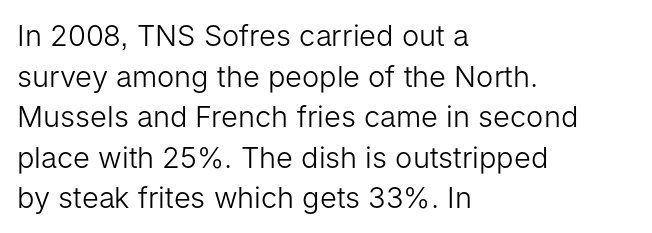
Q: Is the text bold? A: No.
Q: Is the text italic (slanted)? A: No, it is upright.
Q: Is the typeface a serif or a sans-serif typeface? A: Sans-serif.
Q: Is the text underlined? A: No.
Q: How is the paragraph aligned? A: Left-aligned.
Q: Is the spacing between letters normal or unusually wide? A: Normal.
Q: Is the spacing between lines tight, normal or loose? A: Normal.
Q: Width (condensed, normal, or wide)? A: Normal.
Q: Stroke contrast? A: Low.
Q: x-height? A: Medium.
Q: Monospaced? A: No.
